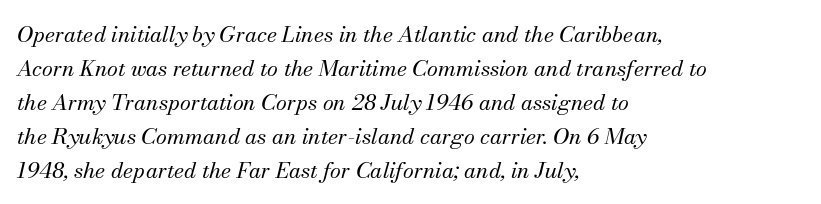
Q: Is the text bold? A: No.
Q: Is the text italic (slanted)? A: Yes, it leans right by about 13 degrees.
Q: Is the text underlined? A: No.
Q: How is the paragraph aligned? A: Left-aligned.
Q: Is the spacing between letters normal or unusually wide? A: Normal.
Q: Is the spacing between lines tight, normal or loose? A: Normal.
